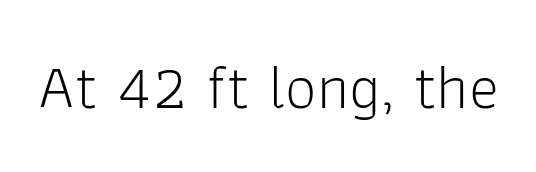
{"serif": "no", "italic": "no", "bold": "no", "weight": "light", "width": "normal", "stroke_contrast": "low", "x_height": "medium", "monospaced": "no", "underline": "no", "letter_spacing": "normal", "letter_spacing_em": 0.0, "glyph_px": 63}
